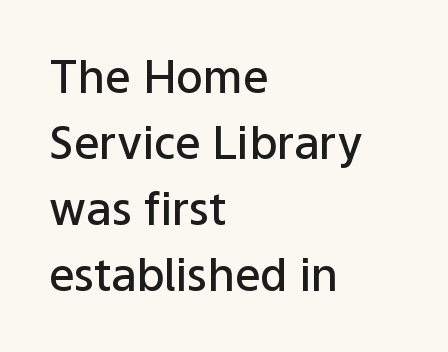
The image shows 45 px semibold sans-serif type, upright; set left-aligned, normal line spacing (1.47x), normal letter spacing, not underlined; low stroke contrast and a medium x-height.
